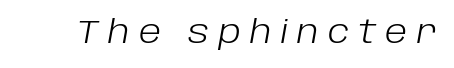
Q: Is the text bold? A: No.
Q: Is the text italic (slanted)? A: Yes, it leans right by about 10 degrees.
Q: Is the text underlined? A: No.
Q: Is the spacing between letters normal or unusually wide? A: Unusually wide.
Q: Width (condensed, normal, or wide)? A: Normal.
Q: Stroke contrast? A: Low.
Q: x-height? A: Large.
Q: Monospaced? A: No.
